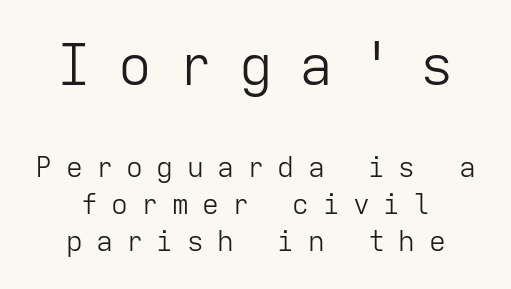
The image shows 56 px light sans-serif type, upright, monospaced; set centered, normal line spacing (1.32x), unusually wide letter spacing (+0.48 em), not underlined; the first (top) block is 2.0x larger; low stroke contrast and a medium x-height.
